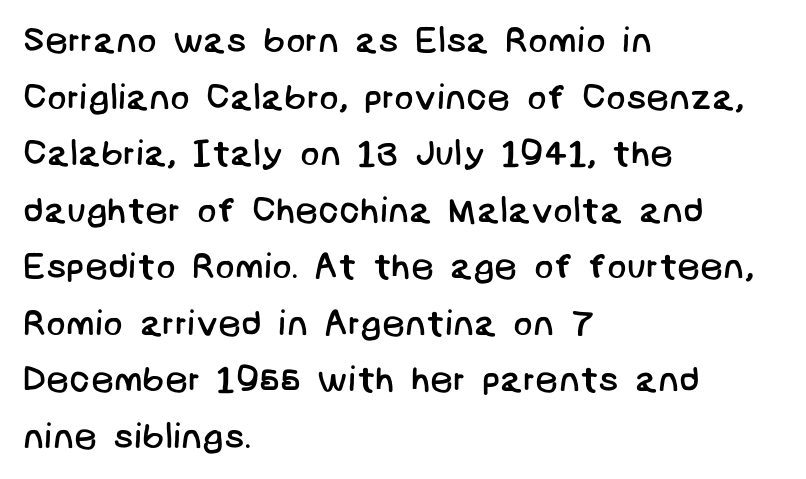
The image shows 36 px regular-weight sans-serif type; set left-aligned, normal line spacing (1.57x), normal letter spacing, not underlined; low stroke contrast and a large x-height.
